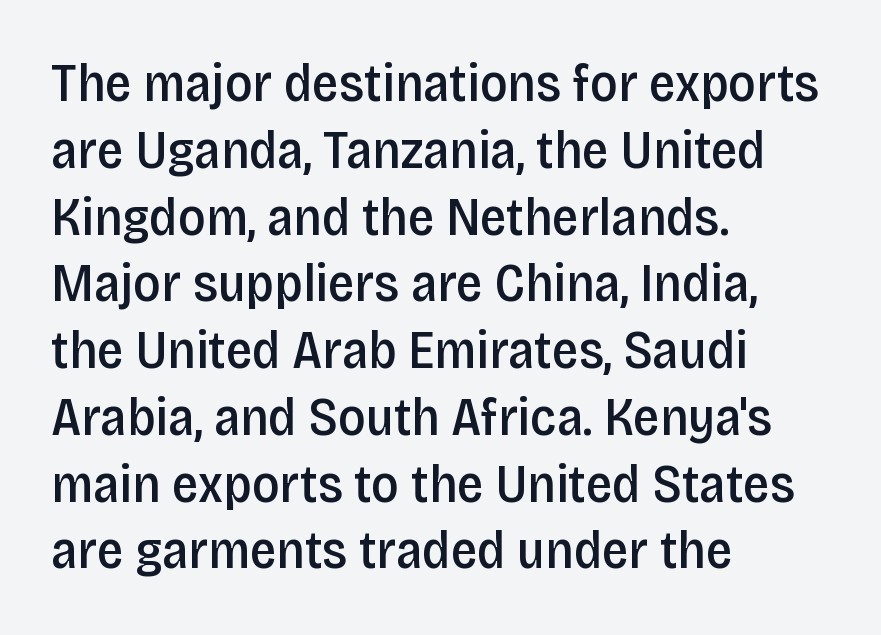
Q: Is the text bold? A: Semi-bold.
Q: Is the text italic (slanted)? A: No, it is upright.
Q: Is the typeface a serif or a sans-serif typeface? A: Sans-serif.
Q: Is the text underlined? A: No.
Q: How is the paragraph aligned? A: Left-aligned.
Q: Is the spacing between letters normal or unusually wide? A: Normal.
Q: Is the spacing between lines tight, normal or loose? A: Normal.
Q: Width (condensed, normal, or wide)? A: Condensed.
Q: Stroke contrast? A: Low.
Q: x-height? A: Large.
Q: Monospaced? A: No.
